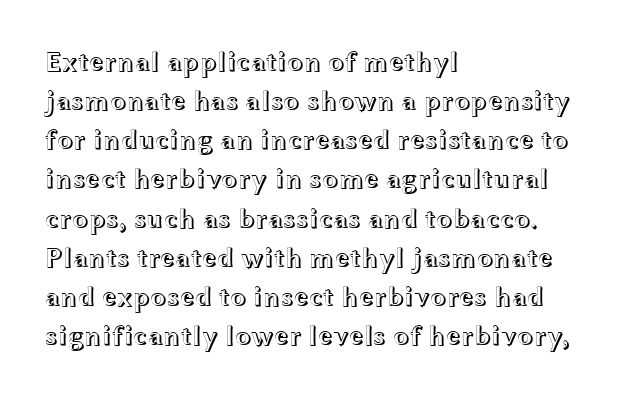
{"italic": "no", "underline": "no", "align": "left", "line_spacing": "normal", "line_spacing_ratio": 1.45, "letter_spacing": "normal", "letter_spacing_em": 0.0, "glyph_px": 27}
